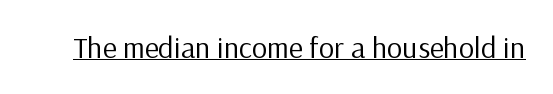
Posture: upright roman. In terms of letterspacing, this is plain default setting. No feet cap the strokes, marking this as sans-serif type. A baseline rule has been typeset under these characters.
